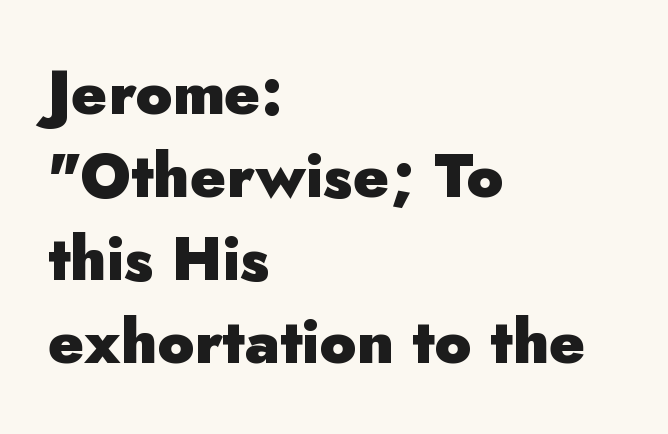
How heavy is the stroke? Heavy — this is a bold. Caption: standard tracking, unaltered. Regular leading. The setting favours the left margin, as ordinary paragraphs usually do. If you drew a line through each stem, it would be perfectly vertical.
